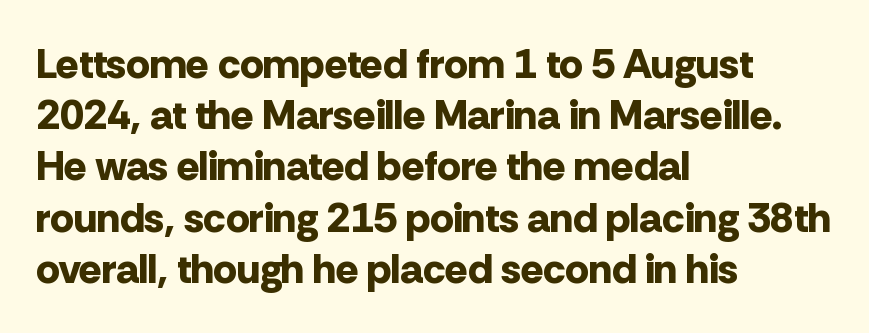
The image shows 42 px bold sans-serif type, upright; set left-aligned, line spacing 1.22x, normal letter spacing, not underlined; low stroke contrast and a medium x-height.
